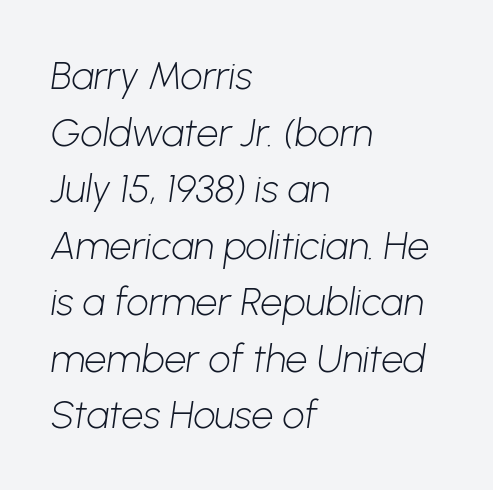
Q: Is the text bold? A: No.
Q: Is the typeface a serif or a sans-serif typeface? A: Sans-serif.
Q: Is the text underlined? A: No.
Q: How is the paragraph aligned? A: Left-aligned.
Q: Is the spacing between letters normal or unusually wide? A: Normal.
Q: Is the spacing between lines tight, normal or loose? A: Normal.
Q: Width (condensed, normal, or wide)? A: Normal.
Q: Stroke contrast? A: Low.
Q: x-height? A: Medium.
Q: Monospaced? A: No.
